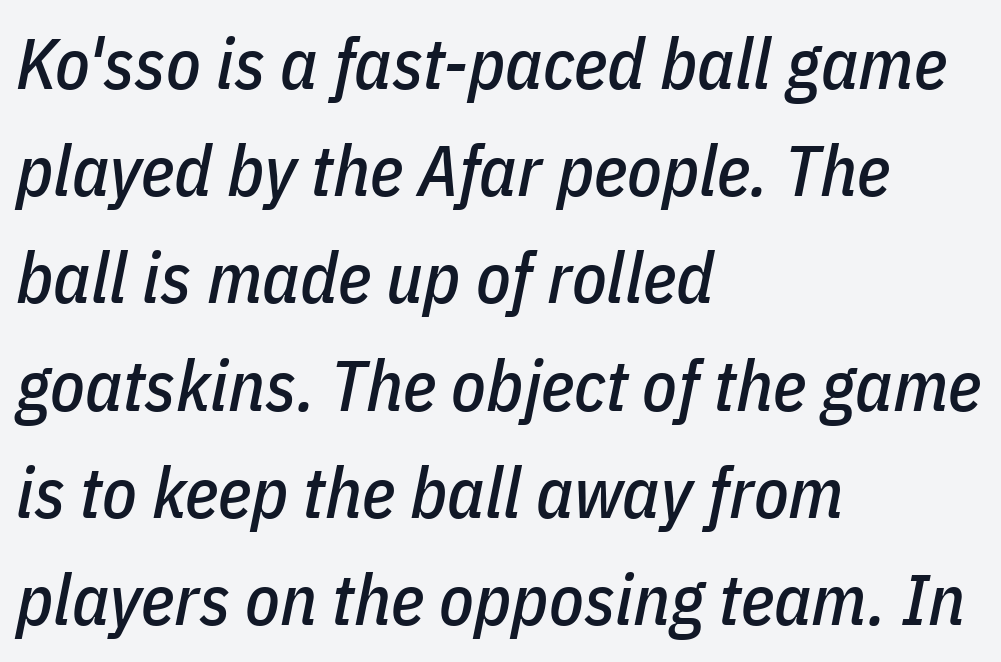
Q: Is the text italic (slanted)? A: Yes, it leans right by about 11 degrees.
Q: Is the text underlined? A: No.
Q: How is the paragraph aligned? A: Left-aligned.
Q: Is the spacing between letters normal or unusually wide? A: Normal.
Q: Is the spacing between lines tight, normal or loose? A: Normal.
Q: Width (condensed, normal, or wide)? A: Condensed.
Q: Stroke contrast? A: Low.
Q: x-height? A: Medium.
Q: Monospaced? A: No.
